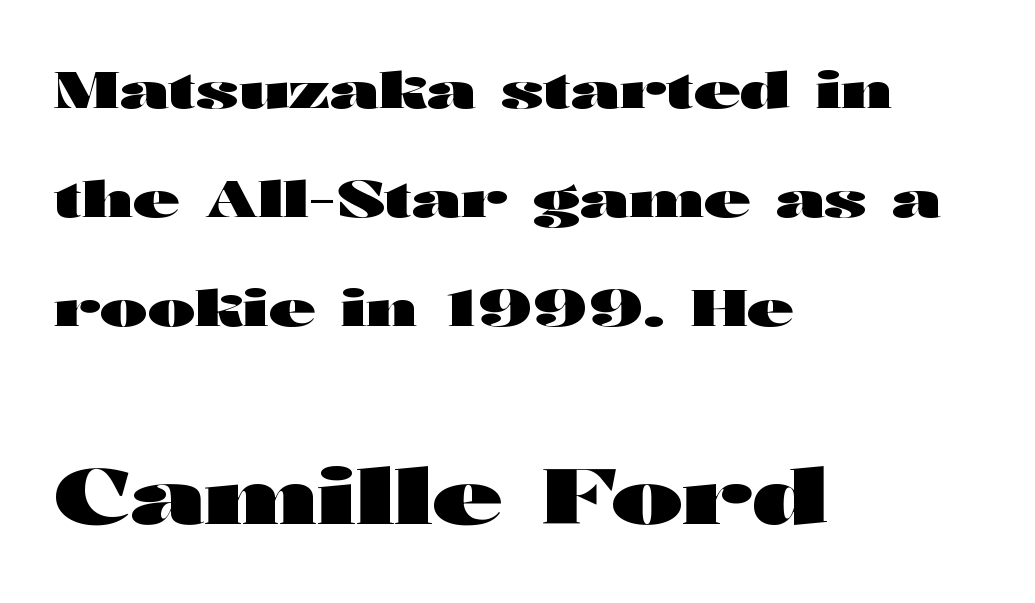
{"italic": "no", "bold": "yes", "weight": "heavy", "width": "wide", "stroke_contrast": "high", "x_height": "medium", "monospaced": "no", "underline": "no", "align": "left", "line_spacing": "loose", "line_spacing_ratio": 2.14, "letter_spacing": "normal", "letter_spacing_em": 0.0, "larger_block": "second", "size_ratio": 1.51, "glyph_px": 77}
